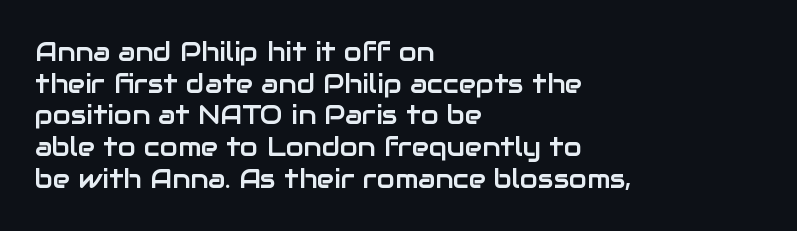
The image shows 26 px text type, upright; set left-aligned, line spacing 1.22x, normal letter spacing, not underlined.
